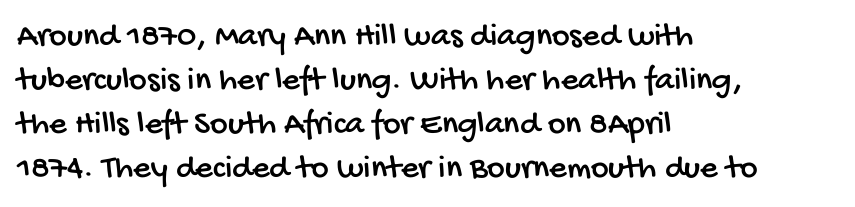
{"serif": "no", "width": "condensed", "stroke_contrast": "low", "x_height": "large", "monospaced": "no", "underline": "no", "align": "left", "line_spacing": "normal", "line_spacing_ratio": 1.29, "letter_spacing": "normal", "letter_spacing_em": 0.0, "glyph_px": 34}
